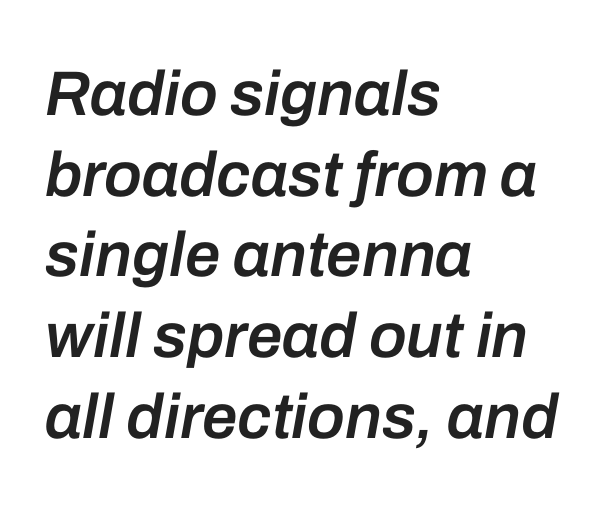
The image shows 63 px semibold type, italic (leaning right); set left-aligned, normal line spacing (1.28x), normal letter spacing, not underlined; low stroke contrast and a medium x-height.
